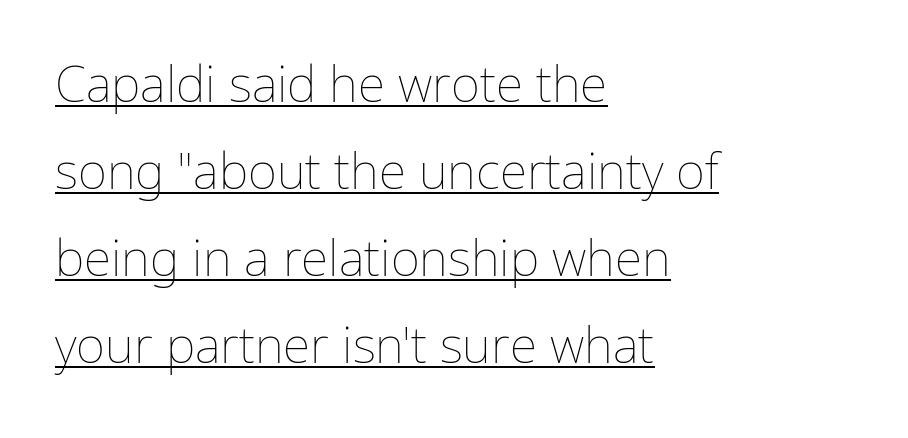
Q: Is the text bold? A: No.
Q: Is the text italic (slanted)? A: No, it is upright.
Q: Is the text underlined? A: Yes.
Q: How is the paragraph aligned? A: Left-aligned.
Q: Is the spacing between letters normal or unusually wide? A: Normal.
Q: Width (condensed, normal, or wide)? A: Normal.
Q: Stroke contrast? A: Low.
Q: x-height? A: Medium.
Q: Monospaced? A: No.
